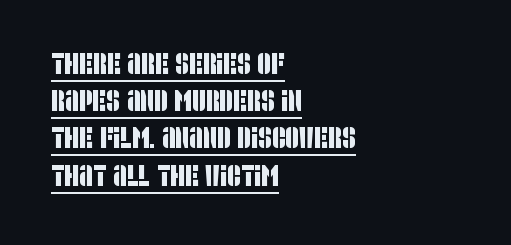
{"serif": "no", "width": "condensed", "stroke_contrast": "low", "x_height": "large", "monospaced": "no", "underline": "yes", "align": "left", "line_spacing_ratio": 1.24, "letter_spacing": "normal", "letter_spacing_em": 0.0, "glyph_px": 30}
